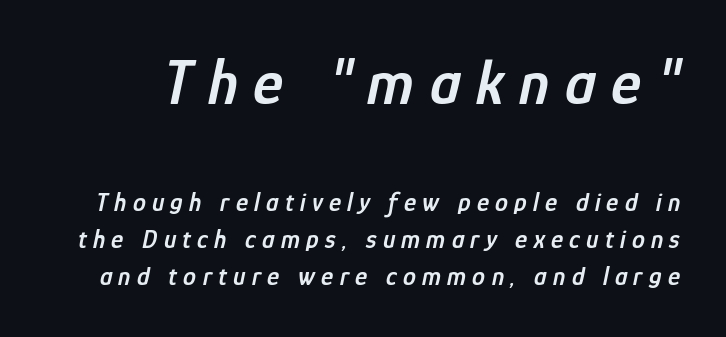
The passage shown is typed in a proportional face where columns would drift. Tracking here is generous; glyphs stand well apart from one another. Summary of vertical rhythm: regular, with standard interline spacing. The strokes are fattened partway — semibold, not bold. Character size in the leading block exceeds that of the trailing block.
